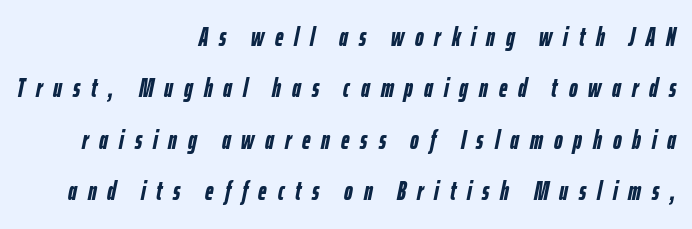
{"italic": "yes", "lean": "right", "slant_degrees": 12, "bold": "yes", "underline": "no", "align": "right", "line_spacing": "loose", "line_spacing_ratio": 1.98, "letter_spacing": "wide", "letter_spacing_em": 0.42, "glyph_px": 26}
